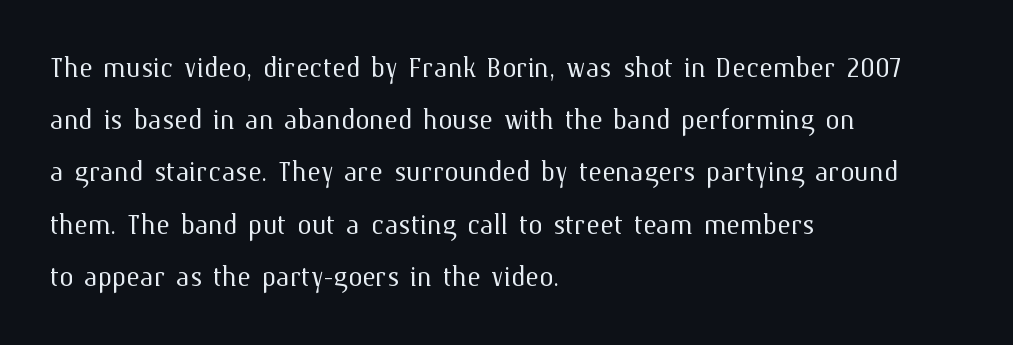
The image shows 36 px light type, upright; set left-aligned, normal line spacing (1.45x), normal letter spacing, not underlined; medium stroke contrast and a medium x-height.
